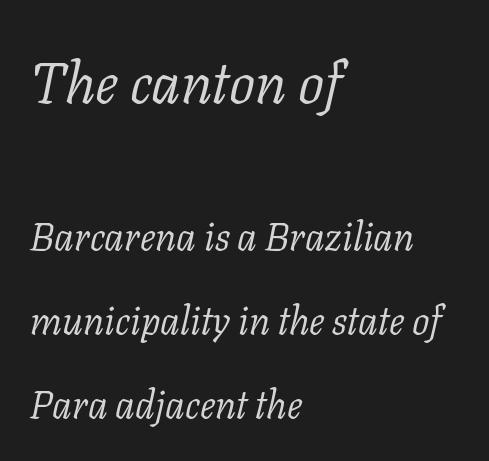
The glyphs look as if they've been sheared to an angle. Each new line begins a long way beneath the previous one. Spacing verdict: proportional, widths tailored to each character. Students, note that the glyphs here touch the page at normal intervals.
